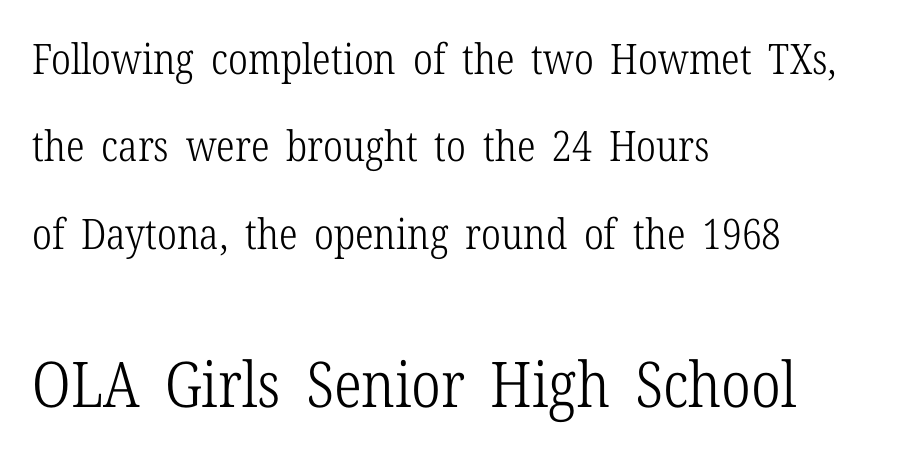
Little horizontal feet cap the strokes, marking this as serif type. Clear beneath every line of the passage. This sample uses an upright cut, with every glyph sitting square on the baseline. A typesetter would call this proportional, since set widths differ per character. Words appear dense and cohesive because spacing is normal. Casual observation: everything's shoved over to the left.
